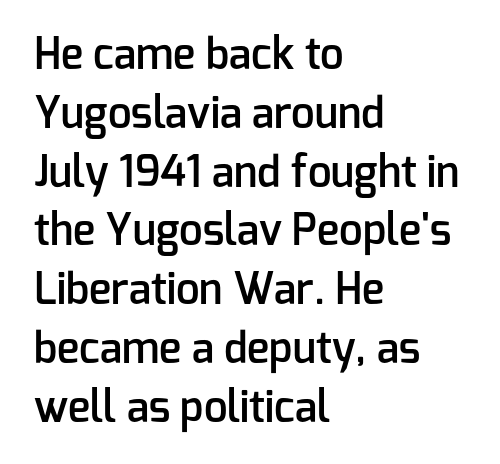
{"serif": "no", "italic": "no", "bold": "semi", "weight": "semibold", "width": "normal", "stroke_contrast": "low", "x_height": "medium", "monospaced": "no", "underline": "no", "align": "left", "line_spacing": "normal", "line_spacing_ratio": 1.4, "letter_spacing": "normal", "letter_spacing_em": 0.0, "glyph_px": 42}
